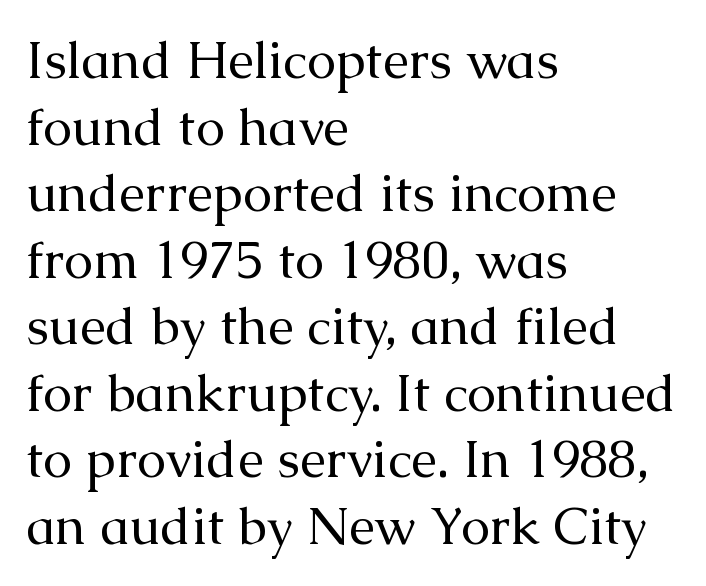
These lines are composed in type with serifs. Vertical spacing — default. No word sits above an underline. Standard letterfit; no display-style spreading of the glyphs.
